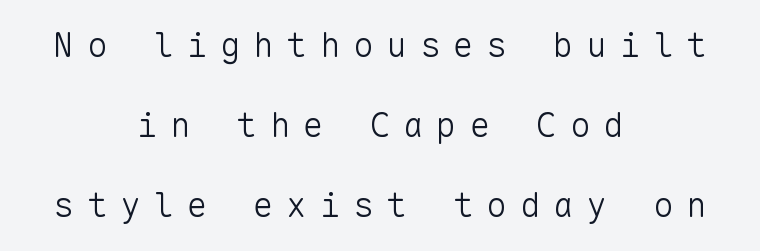
The image shows 34 px light sans-serif type, upright, monospaced; set centered, loose line spacing (2.36x), unusually wide letter spacing (+0.38 em), not underlined; low stroke contrast and a medium x-height.
